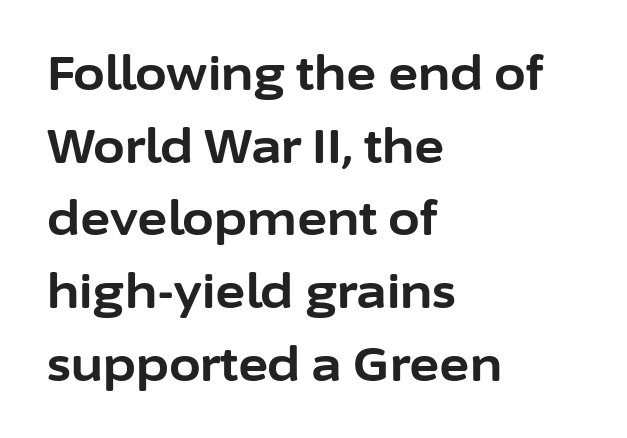
Character widths vary here, with narrow letters taking less room than wide ones. Letterform terminals end flat and unadorned throughout the passage. This sample uses plain, unmodified letter spacing. The passage shown is emphatically bold.
